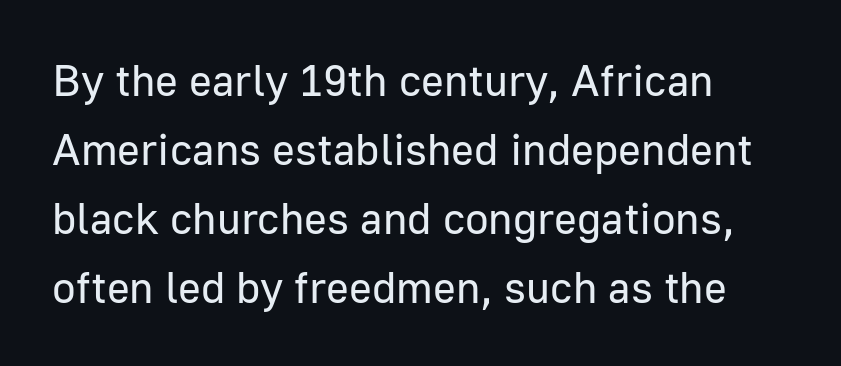
The image shows 44 px regular-weight sans-serif type, upright; set left-aligned, normal line spacing (1.57x), normal letter spacing, not underlined; low stroke contrast and a medium x-height.
